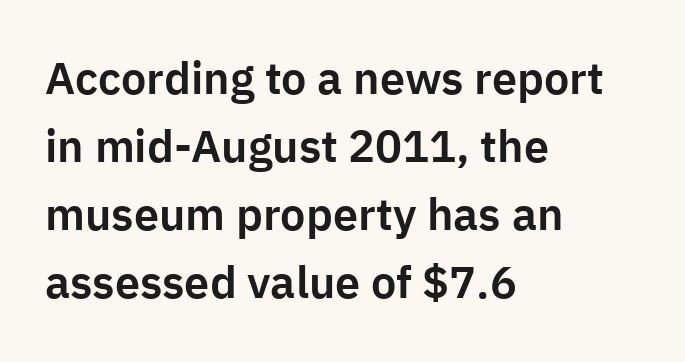
{"serif": "no", "italic": "no", "width": "normal", "stroke_contrast": "low", "x_height": "medium", "monospaced": "no", "underline": "no", "align": "left", "line_spacing": "normal", "line_spacing_ratio": 1.51, "letter_spacing": "normal", "letter_spacing_em": 0.0, "glyph_px": 45}
